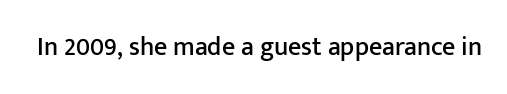
Q: Is the text italic (slanted)? A: No, it is upright.
Q: Is the text underlined? A: No.
Q: Is the spacing between letters normal or unusually wide? A: Normal.
